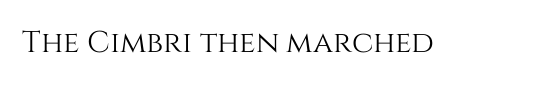
The image shows 30 px text type, upright; set normal letter spacing, not underlined; medium stroke contrast and a large x-height.
